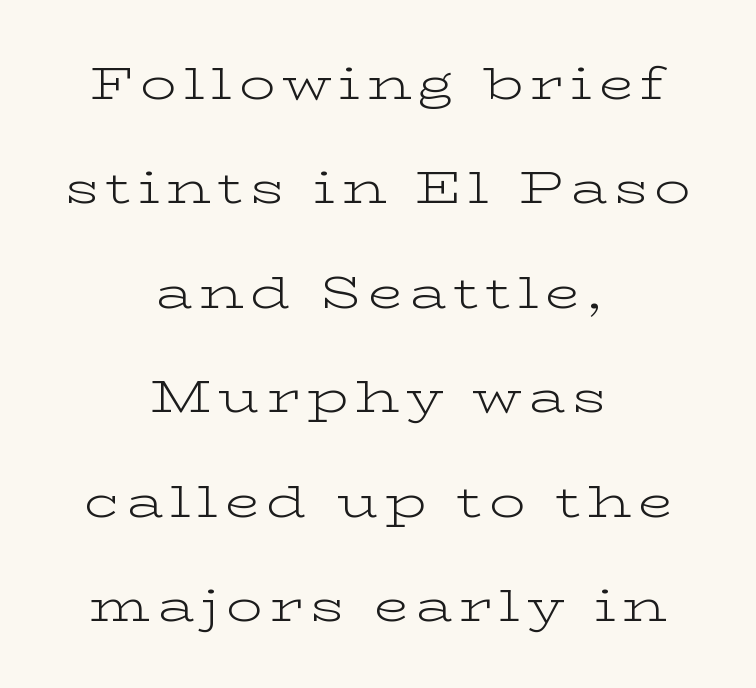
The image shows 45 px light, wide serif type, upright; set centered, loose line spacing (2.32x), not underlined; low stroke contrast and a medium x-height.
